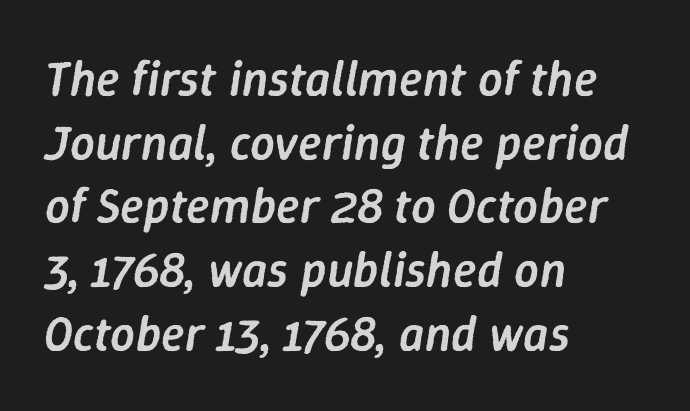
Do the characters align in a grid? No, the font is proportional. This sample uses an oblique cut, with every glyph tilted off the vertical. Caption: standard tracking, unaltered. Where is the straight margin? On the left. Compared with typical paragraphs, the rows here are spaced about the same.
